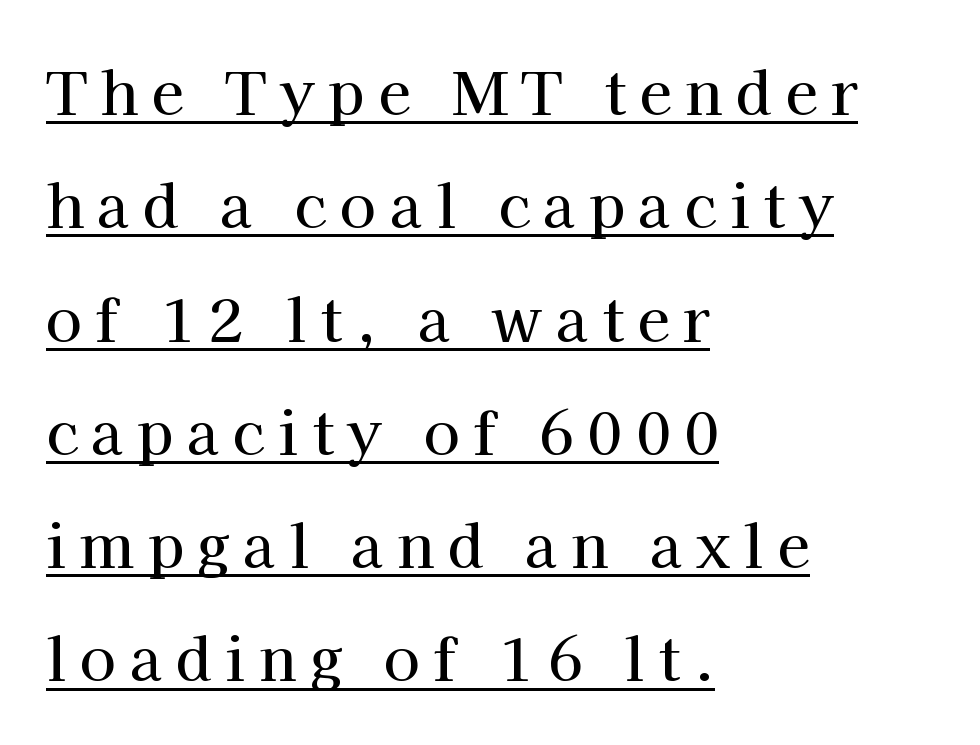
The image shows 59 px serif type, upright; set left-aligned, loose line spacing (1.92x), unusually wide letter spacing (+0.23 em), underlined; high stroke contrast and a medium x-height.
